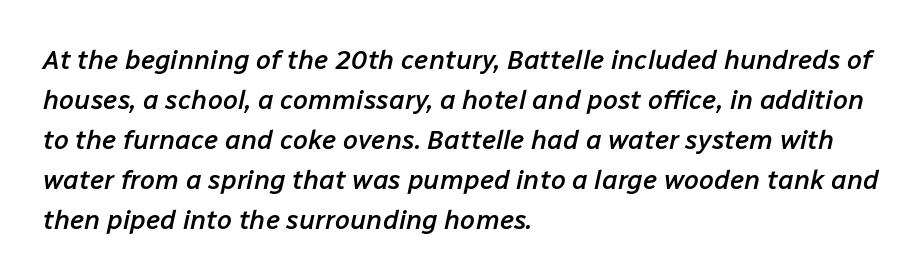
{"italic": "yes", "lean": "right", "slant_degrees": 12, "bold": "semi", "underline": "no", "align": "left", "line_spacing": "normal", "line_spacing_ratio": 1.48, "letter_spacing": "normal", "letter_spacing_em": 0.0, "glyph_px": 27}
